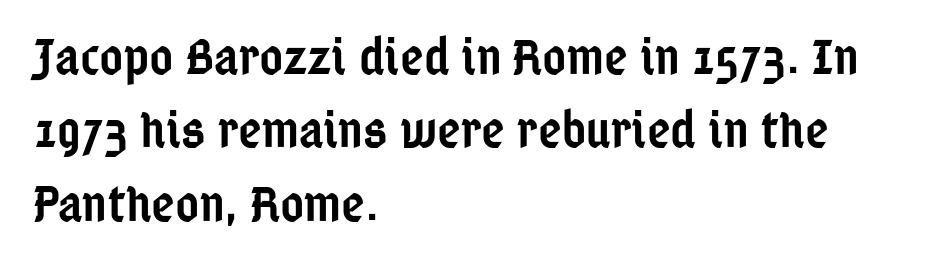
These lines keep a tight, regular rhythm from letter to letter. These lines are rendered in a variable-pitch font. The designer left line spacing at the default. In terms of posture, this sample is upright.
